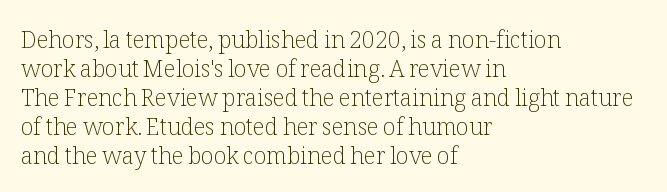
Q: Is the text bold? A: No.
Q: Is the text italic (slanted)? A: No, it is upright.
Q: Is the text underlined? A: No.
Q: How is the paragraph aligned? A: Left-aligned.
Q: Is the spacing between letters normal or unusually wide? A: Normal.
Q: Is the spacing between lines tight, normal or loose? A: Normal.
